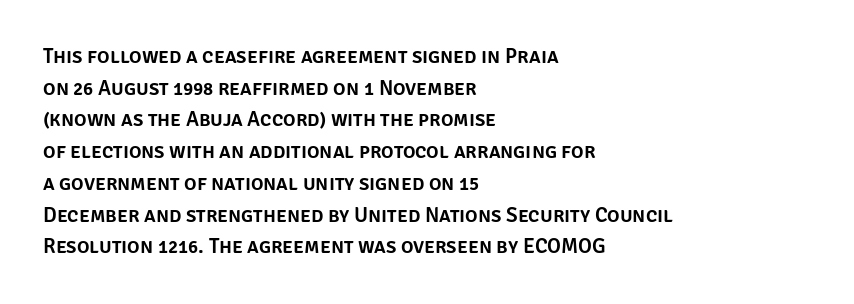
Has an underline been added? It has not. Do the letters lean? They stand straight. Notice how descenders clear the ascenders below comfortably — that's standard leading. The line texture is even and compact thanks to regular tracking.
